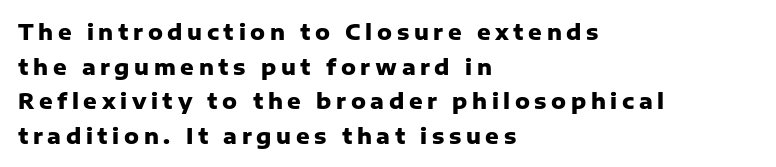
The image shows 21 px bold type, upright; set left-aligned, normal line spacing (1.65x), unusually wide letter spacing (+0.22 em), not underlined.
